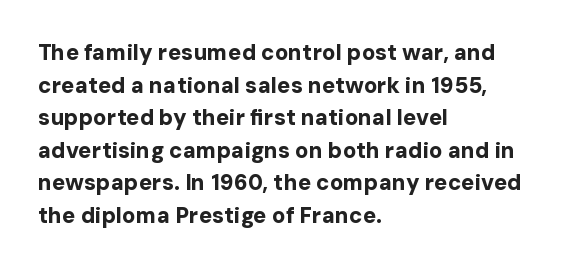
The image shows 22 px bold type, upright; set left-aligned, normal line spacing (1.48x), normal letter spacing, not underlined.
